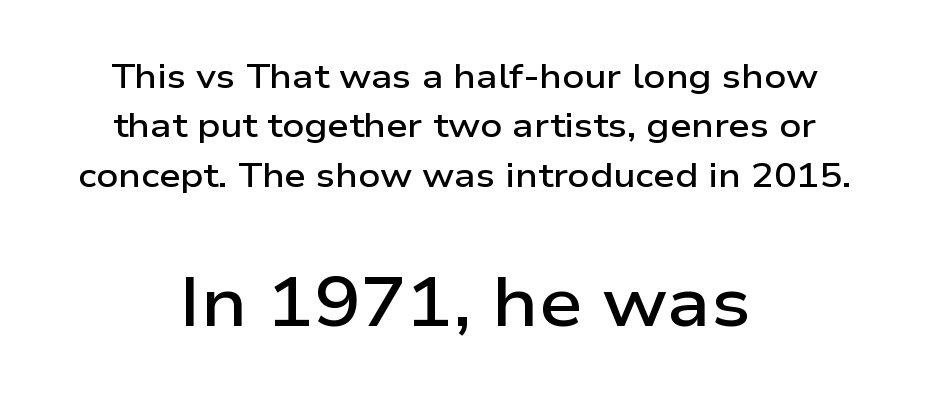
{"serif": "no", "italic": "no", "bold": "semi", "weight": "semibold", "width": "wide", "stroke_contrast": "low", "x_height": "medium", "monospaced": "no", "underline": "no", "align": "center", "line_spacing": "normal", "line_spacing_ratio": 1.45, "letter_spacing": "normal", "letter_spacing_em": 0.0, "larger_block": "second", "size_ratio": 2.03, "glyph_px": 69}
